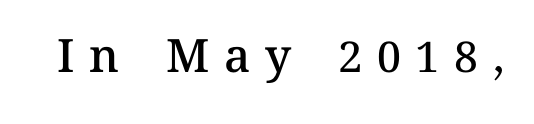
{"italic": "no", "bold": "semi", "weight": "semibold", "width": "normal", "stroke_contrast": "medium", "x_height": "medium", "monospaced": "no", "underline": "no", "letter_spacing": "wide", "letter_spacing_em": 0.31, "glyph_px": 46}
